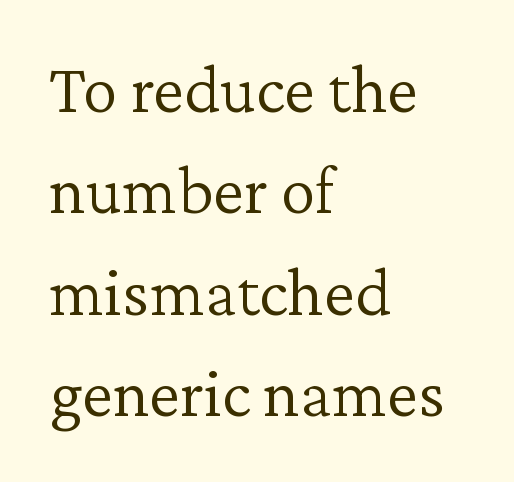
The letters carry serifs — small finishing strokes at the ends of their stems. The font sits on the lighter half of the weight spectrum, regular included. Is there any slant? The stems are plumb. Notice how the passage keeps a crisp vertical edge on the left only. Beneath every word, the page is bare. You could not count columns in this text — the font is proportionally spaced.
